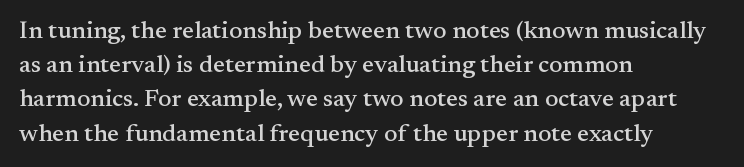
{"italic": "no", "underline": "no", "align": "left", "line_spacing": "normal", "line_spacing_ratio": 1.37, "letter_spacing": "normal", "letter_spacing_em": 0.0, "glyph_px": 25}
